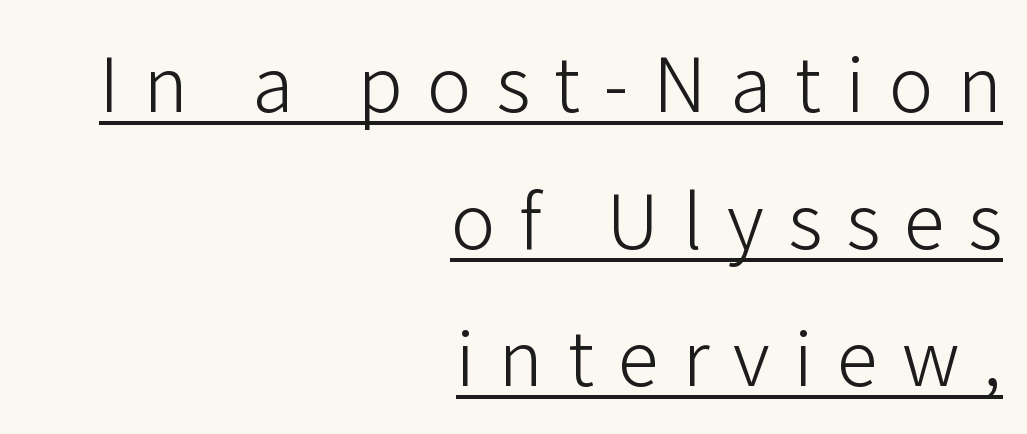
Here the glyphs are tracked loosely, breaking word shapes into spaced letters. Varying glyph widths throughout — classic text-font behaviour. Layout note: lines flush right. This is the regular roman posture of the typeface.
